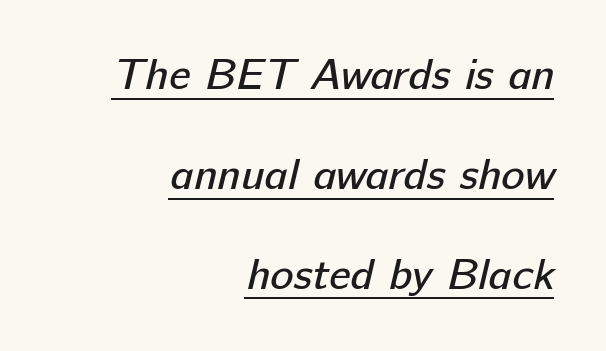
Q: Is the text bold? A: No.
Q: Is the typeface a serif or a sans-serif typeface? A: Sans-serif.
Q: Is the text underlined? A: Yes.
Q: How is the paragraph aligned? A: Right-aligned.
Q: Is the spacing between letters normal or unusually wide? A: Normal.
Q: Is the spacing between lines tight, normal or loose? A: Loose.
Q: Width (condensed, normal, or wide)? A: Normal.
Q: Stroke contrast? A: Low.
Q: x-height? A: Medium.
Q: Monospaced? A: No.
